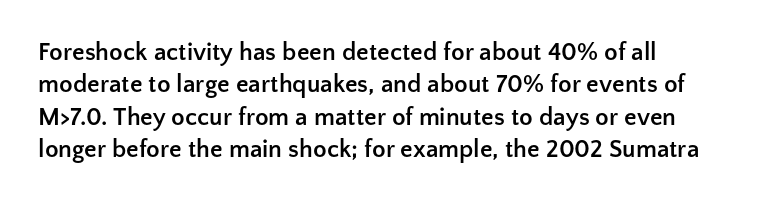
A typesetter would mark this as roman, not italic. The strokes are fattened all the way to bold. Beneath every word, the page is bare. The letters sit at their default tracking, neither squeezed nor spread. Notice how the passage keeps a crisp vertical edge on the left only. The lines sit at an ordinary, default distance from one another.
